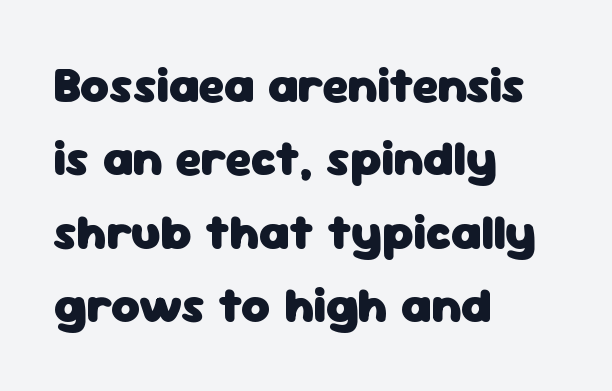
{"serif": "no", "italic": "no", "bold": "yes", "weight": "heavy", "width": "normal", "stroke_contrast": "low", "x_height": "medium", "monospaced": "no", "underline": "no", "align": "left", "line_spacing": "normal", "line_spacing_ratio": 1.5, "letter_spacing": "normal", "letter_spacing_em": 0.0, "glyph_px": 49}
